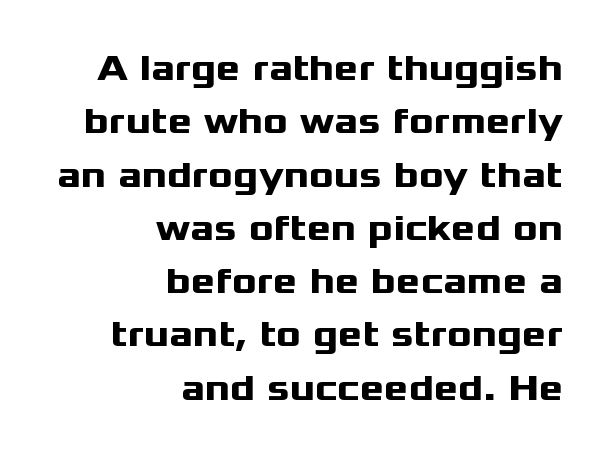
The image shows 37 px heavy, wide sans-serif type, upright; set right-aligned, normal line spacing (1.44x), normal letter spacing, not underlined; medium stroke contrast and a medium x-height.
